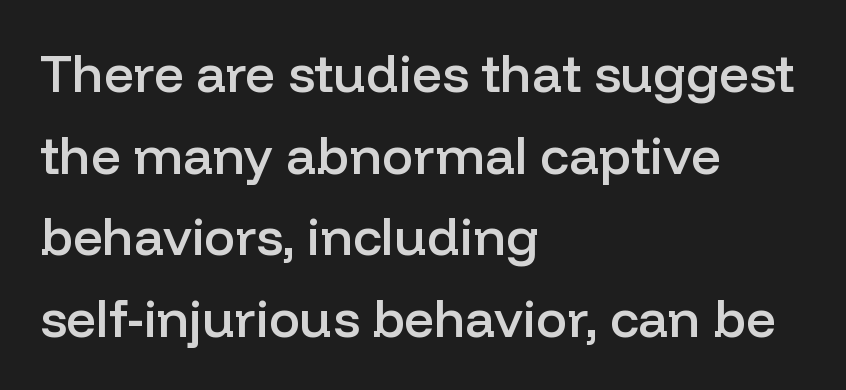
The image shows 52 px semibold sans-serif type, upright; set left-aligned, normal line spacing (1.57x), normal letter spacing, not underlined; low stroke contrast and a medium x-height.
